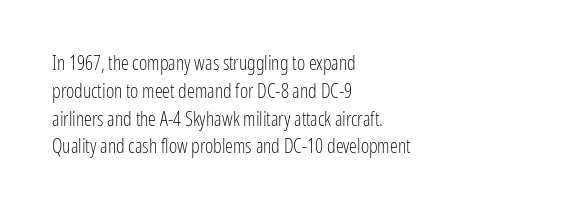
Q: Is the text bold? A: No.
Q: Is the text italic (slanted)? A: No, it is upright.
Q: Is the text underlined? A: No.
Q: How is the paragraph aligned? A: Left-aligned.
Q: Is the spacing between letters normal or unusually wide? A: Normal.
Q: Is the spacing between lines tight, normal or loose? A: Normal.
